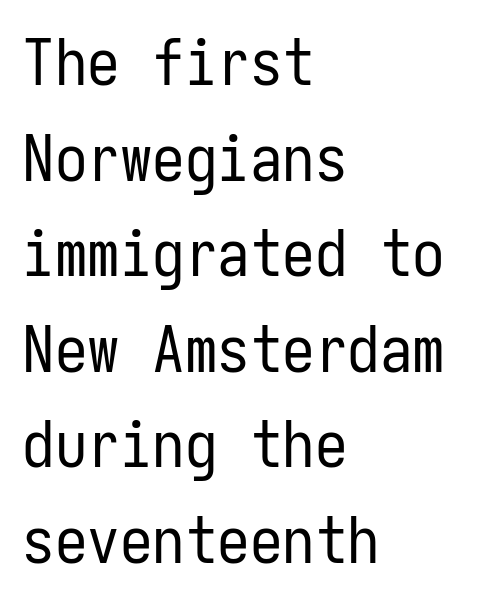
Look at the tracking — it's just the regular setting, nothing added. Whoever set this chose a conventional vertical rhythm. A light-to-regular cut is what we see here. The face used here is monospaced, like something from a code editor.
